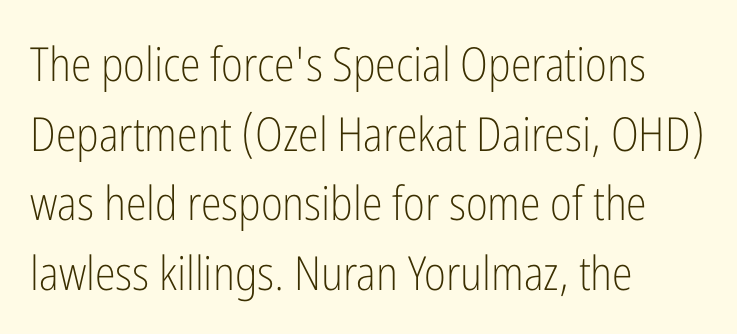
The image shows 47 px light, condensed sans-serif type, upright; set left-aligned, normal line spacing (1.48x), normal letter spacing, not underlined; low stroke contrast and a medium x-height.
